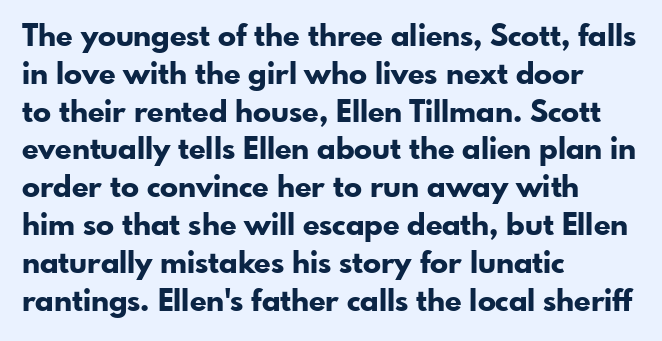
{"serif": "no", "italic": "no", "bold": "yes", "weight": "bold", "width": "normal", "stroke_contrast": "low", "x_height": "small", "monospaced": "no", "underline": "no", "align": "left", "line_spacing": "normal", "line_spacing_ratio": 1.26, "letter_spacing": "normal", "letter_spacing_em": 0.0, "glyph_px": 30}
